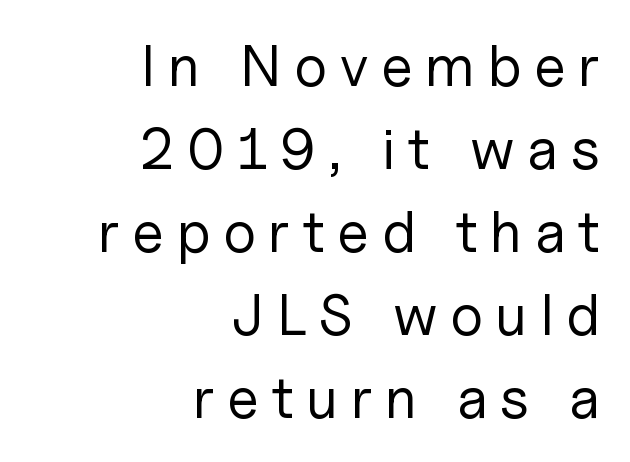
The image shows 58 px regular-weight sans-serif type, upright; set right-aligned, normal line spacing (1.43x), unusually wide letter spacing (+0.22 em), not underlined; low stroke contrast and a medium x-height.
